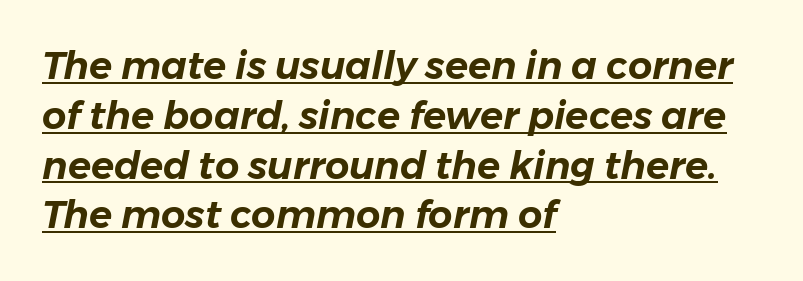
Q: Is the text italic (slanted)? A: Yes, it leans right by about 11 degrees.
Q: Is the text underlined? A: Yes.
Q: How is the paragraph aligned? A: Left-aligned.
Q: Is the spacing between letters normal or unusually wide? A: Normal.
Q: Is the spacing between lines tight, normal or loose? A: Normal.
Q: Width (condensed, normal, or wide)? A: Normal.
Q: Stroke contrast? A: Low.
Q: x-height? A: Medium.
Q: Monospaced? A: No.
